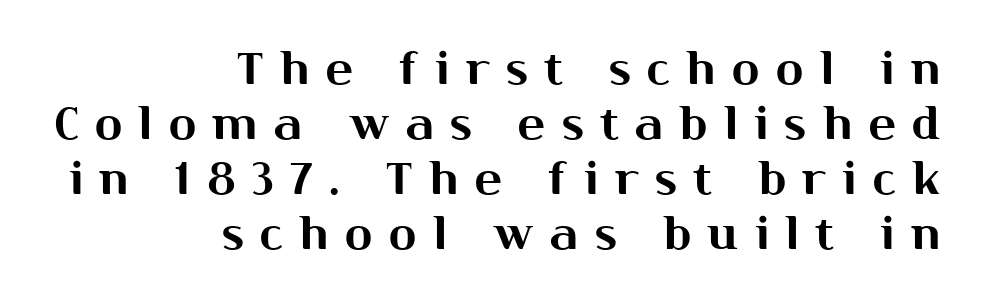
The characters display no serif detailing; their extremities are plain. If you drew a line through each stem, it would be perfectly vertical. Bare-footed words on every line. Is this a fixed-width face? No — the glyphs have proportional, varying widths. How are the letters spaced? Widely, with obvious added tracking. Every row of glyphs terminates at an identical x-position on the right.
